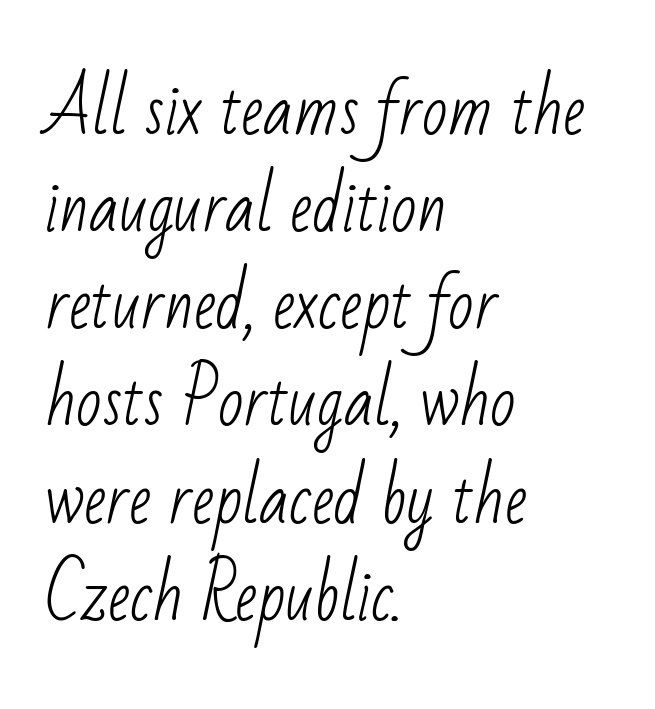
On a weight scale, this lands at 450 or below. A typesetter would call this leading conventional body-copy spacing. Glance below the letters and you will spot only blank space. Each letter's strokes conclude bluntly, with no projecting serifs.
